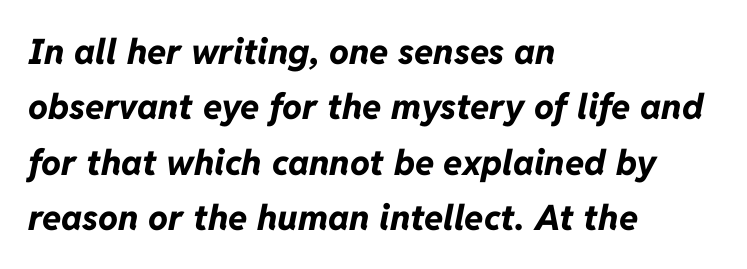
Q: Is the text bold? A: Yes.
Q: Is the text italic (slanted)? A: Yes, it leans right by about 11 degrees.
Q: Is the text underlined? A: No.
Q: How is the paragraph aligned? A: Left-aligned.
Q: Is the spacing between letters normal or unusually wide? A: Normal.
Q: Is the spacing between lines tight, normal or loose? A: Normal.
Q: Width (condensed, normal, or wide)? A: Normal.
Q: Stroke contrast? A: Low.
Q: x-height? A: Medium.
Q: Monospaced? A: No.
